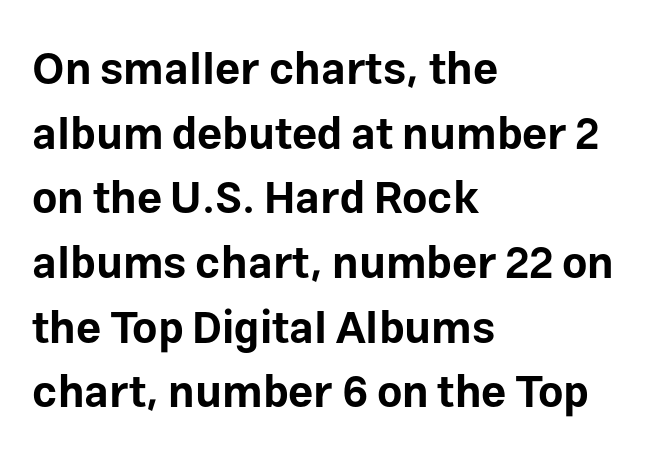
{"serif": "no", "italic": "no", "bold": "yes", "weight": "bold", "width": "normal", "stroke_contrast": "low", "x_height": "medium", "monospaced": "no", "underline": "no", "align": "left", "line_spacing": "normal", "line_spacing_ratio": 1.47, "letter_spacing": "normal", "letter_spacing_em": 0.0, "glyph_px": 44}
